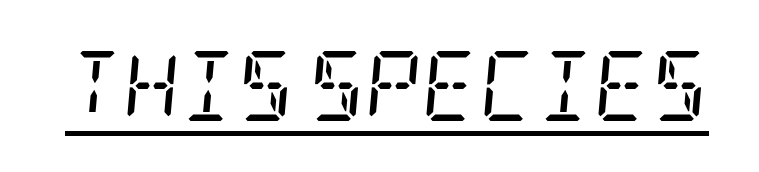
Q: Is the text bold? A: No.
Q: Is the text italic (slanted)? A: Yes, it leans right by about 5 degrees.
Q: Is the typeface a serif or a sans-serif typeface? A: Serif.
Q: Is the text underlined? A: Yes.
Q: Is the spacing between letters normal or unusually wide? A: Normal.
Q: Width (condensed, normal, or wide)? A: Condensed.
Q: Stroke contrast? A: Low.
Q: x-height? A: Large.
